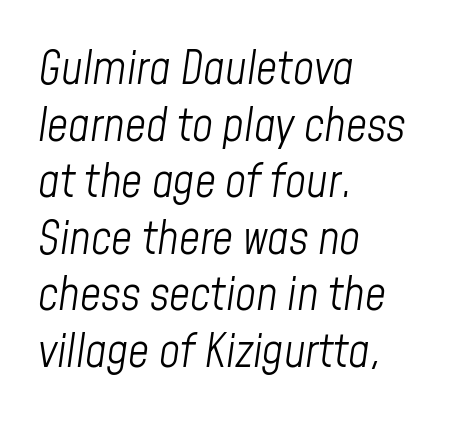
The image shows 46 px light, condensed type, italic (leaning right); set left-aligned, line spacing 1.23x, normal letter spacing, not underlined; low stroke contrast and a medium x-height.
